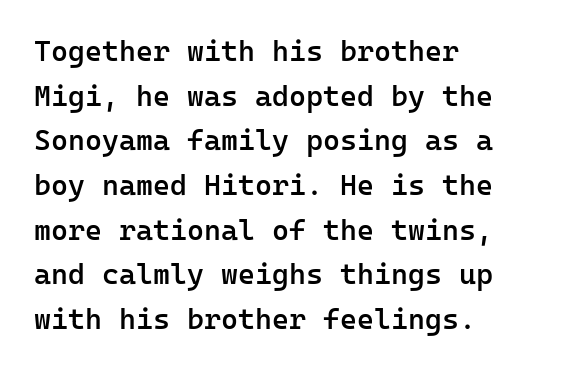
The image shows 29 px semibold sans-serif type, upright, monospaced; set left-aligned, normal line spacing (1.54x), normal letter spacing, not underlined; low stroke contrast and a medium x-height.
